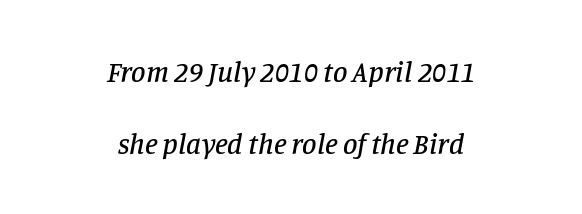
Q: Is the text italic (slanted)? A: Yes, it leans right by about 11 degrees.
Q: Is the typeface a serif or a sans-serif typeface? A: Serif.
Q: Is the text underlined? A: No.
Q: How is the paragraph aligned? A: Centered.
Q: Is the spacing between letters normal or unusually wide? A: Normal.
Q: Is the spacing between lines tight, normal or loose? A: Loose.
Q: Width (condensed, normal, or wide)? A: Normal.
Q: Stroke contrast? A: Low.
Q: x-height? A: Large.
Q: Monospaced? A: No.
